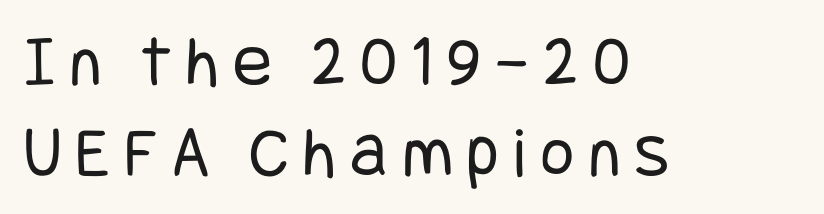
{"serif": "no", "italic": "no", "bold": "no", "weight": "regular", "width": "condensed", "stroke_contrast": "low", "x_height": "large", "underline": "no", "align": "left", "line_spacing": "normal", "line_spacing_ratio": 1.25, "letter_spacing": "wide", "letter_spacing_em": 0.2, "glyph_px": 73}
